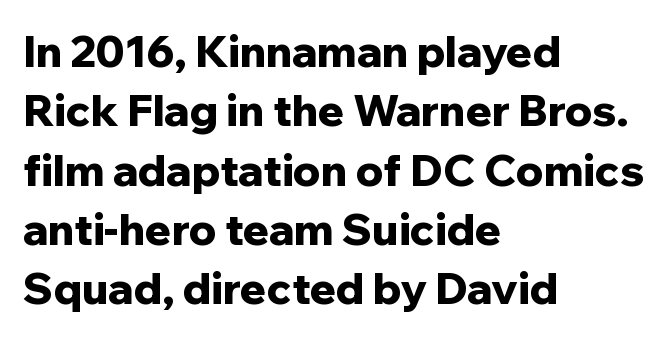
Letter spacing: default. Ascenders rise straight up at ninety degrees. Regarding leading, the lines here are spaced in the standard way. Here the designer chose a conventional face with non-uniform glyph widths. Nobody drew a line under any word here. A classic flush-left, rag-right setting is used for this passage.
